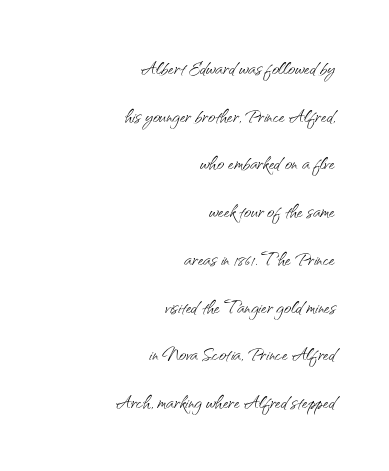
Q: Is the text bold? A: No.
Q: Is the text italic (slanted)? A: Yes.
Q: Is the text underlined? A: No.
Q: How is the paragraph aligned? A: Right-aligned.
Q: Is the spacing between letters normal or unusually wide? A: Normal.
Q: Is the spacing between lines tight, normal or loose? A: Loose.
